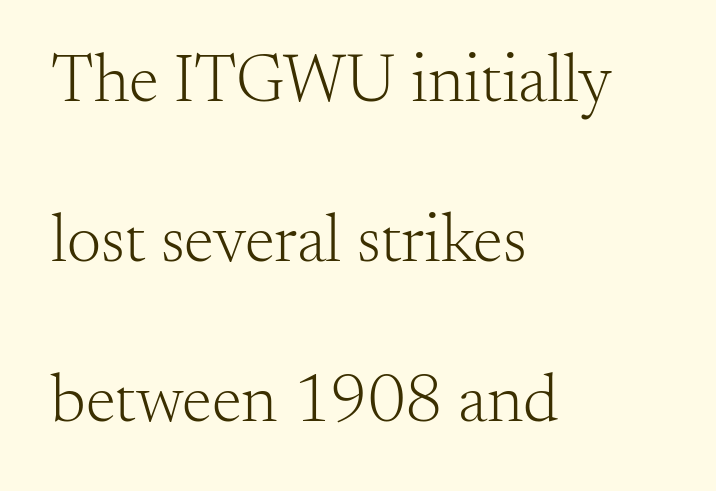
{"serif": "yes", "italic": "no", "bold": "no", "weight": "light", "width": "normal", "stroke_contrast": "medium", "x_height": "small", "monospaced": "no", "underline": "no", "align": "left", "line_spacing": "loose", "line_spacing_ratio": 2.35, "letter_spacing": "normal", "letter_spacing_em": 0.0, "glyph_px": 68}
